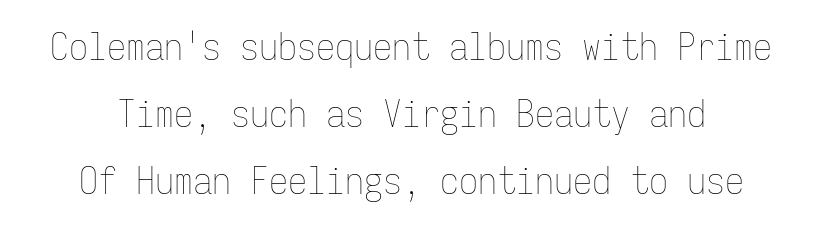
{"italic": "no", "bold": "no", "weight": "thin", "width": "condensed", "stroke_contrast": "low", "x_height": "medium", "monospaced": "yes", "underline": "no", "line_spacing_ratio": 1.76, "letter_spacing": "normal", "letter_spacing_em": 0.0, "glyph_px": 38}
